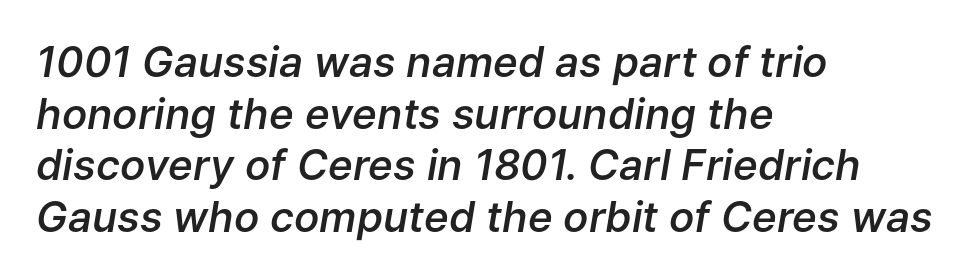
The image shows 42 px semibold type, italic (leaning right); set left-aligned, line spacing 1.23x, normal letter spacing, not underlined; low stroke contrast and a medium x-height.
